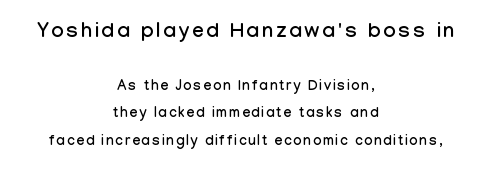
The block of text is sparse from top to bottom, with ample space between rows. Both edges are ragged and mirror each other, which tells us the setting is centered. The typography opts for an upright posture over an oblique one. Rule under the text: the space is simply empty.
